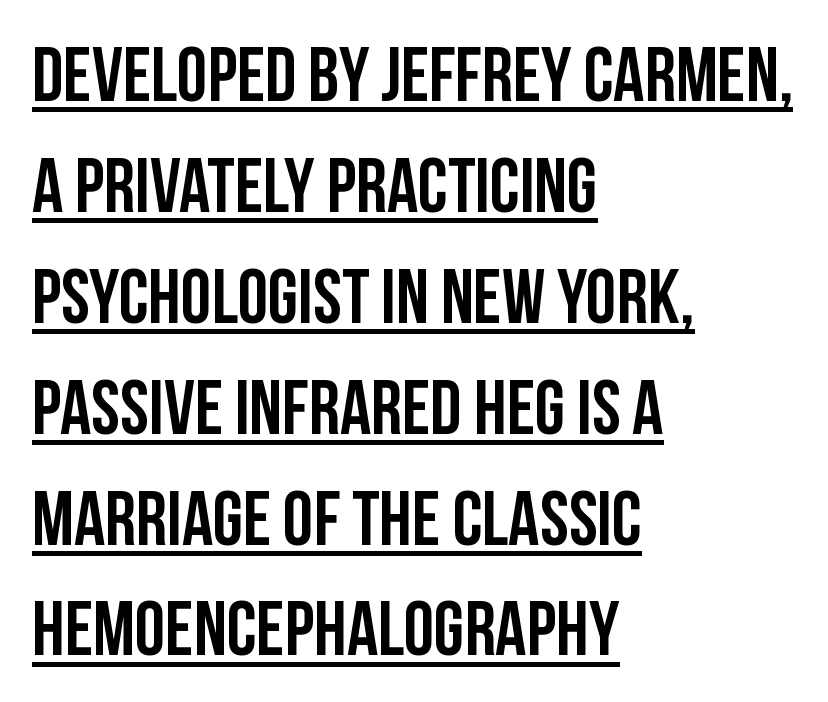
Q: Is the text italic (slanted)? A: No, it is upright.
Q: Is the typeface a serif or a sans-serif typeface? A: Sans-serif.
Q: Is the text underlined? A: Yes.
Q: How is the paragraph aligned? A: Left-aligned.
Q: Is the spacing between letters normal or unusually wide? A: Normal.
Q: Is the spacing between lines tight, normal or loose? A: Normal.
Q: Width (condensed, normal, or wide)? A: Condensed.
Q: Stroke contrast? A: Low.
Q: x-height? A: Large.
Q: Monospaced? A: No.
